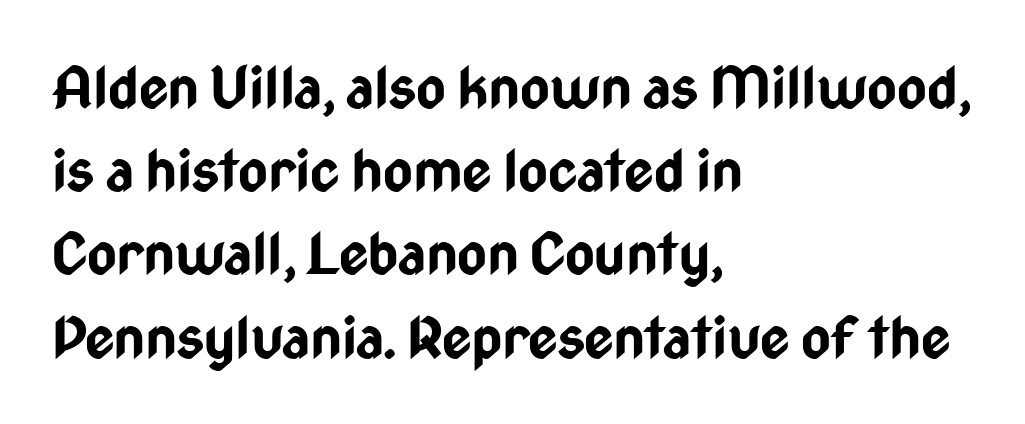
The image shows 57 px bold, condensed sans-serif type, upright; set left-aligned, normal line spacing (1.46x), normal letter spacing, not underlined; low stroke contrast and a medium x-height.
